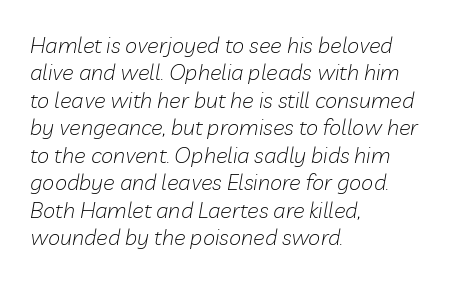
{"italic": "yes", "lean": "right", "slant_degrees": 10, "bold": "no", "underline": "no", "align": "left", "line_spacing": "normal", "line_spacing_ratio": 1.25, "letter_spacing": "normal", "letter_spacing_em": 0.0, "glyph_px": 22}
